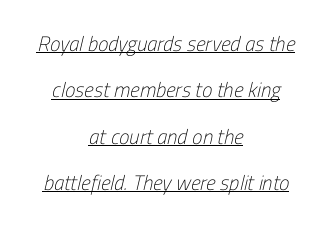
Q: Is the text bold? A: No.
Q: Is the text underlined? A: Yes.
Q: How is the paragraph aligned? A: Centered.
Q: Is the spacing between letters normal or unusually wide? A: Normal.
Q: Is the spacing between lines tight, normal or loose? A: Loose.
